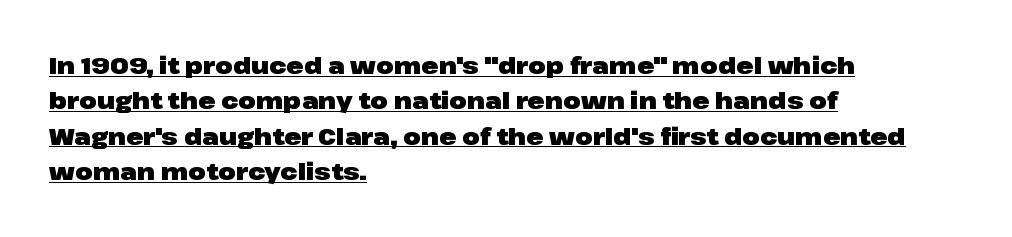
The image shows 23 px bold type, upright; set left-aligned, normal line spacing (1.54x), normal letter spacing, underlined.
